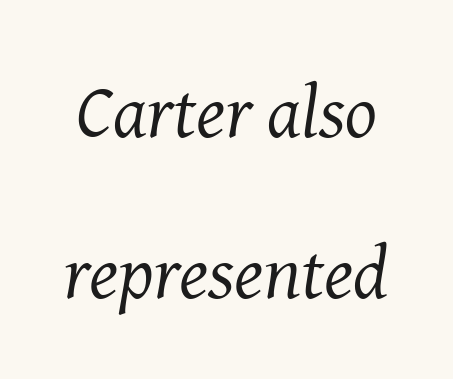
{"serif": "yes", "italic": "yes", "lean": "right", "slant_degrees": 8, "bold": "no", "weight": "regular", "width": "normal", "stroke_contrast": "medium", "x_height": "medium", "monospaced": "no", "underline": "no", "line_spacing": "loose", "line_spacing_ratio": 2.15, "letter_spacing": "normal", "letter_spacing_em": 0.0, "glyph_px": 75}
